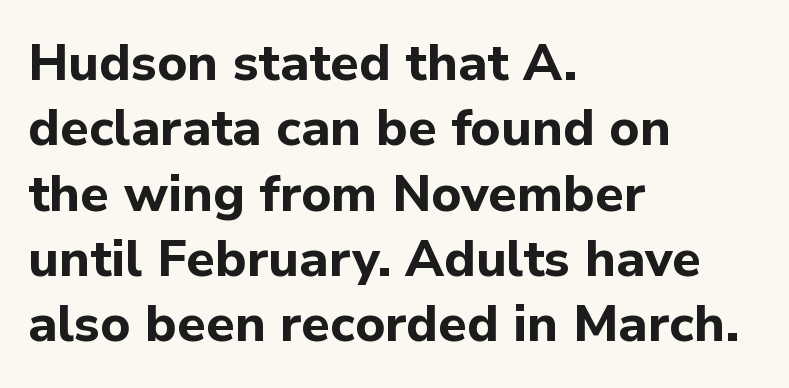
The image shows 51 px bold sans-serif type, upright; set left-aligned, normal line spacing (1.28x), normal letter spacing, not underlined; low stroke contrast and a medium x-height.
